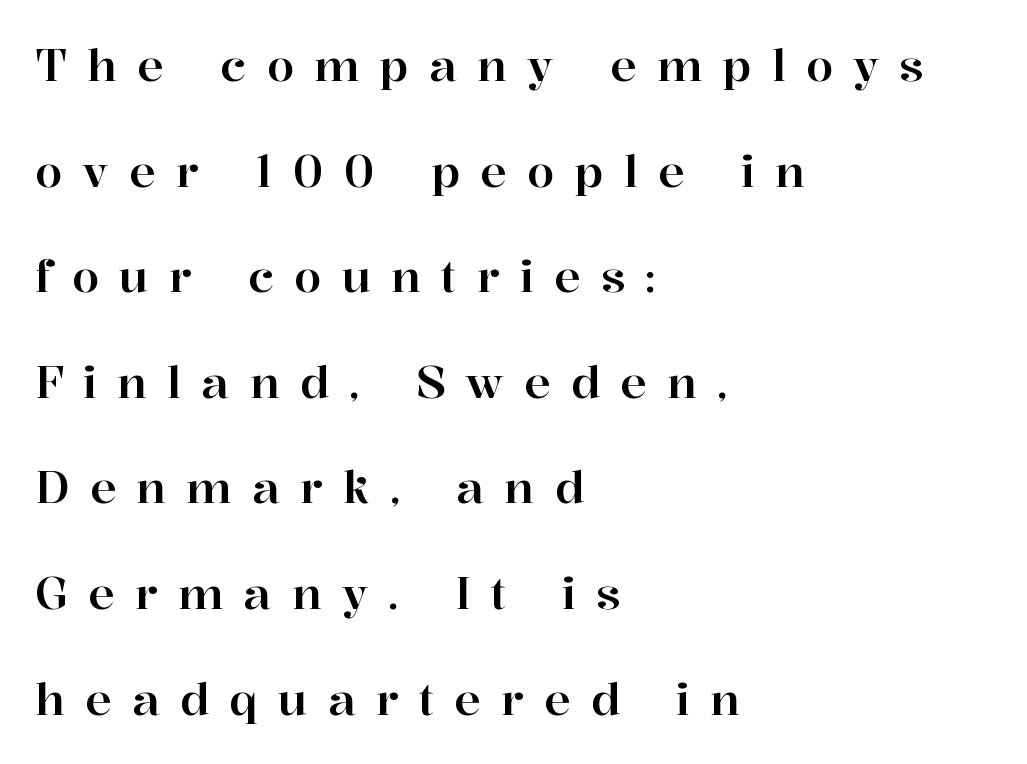
Q: Is the text italic (slanted)? A: No, it is upright.
Q: Is the typeface a serif or a sans-serif typeface? A: Serif.
Q: Is the text underlined? A: No.
Q: How is the paragraph aligned? A: Left-aligned.
Q: Is the spacing between letters normal or unusually wide? A: Unusually wide.
Q: Is the spacing between lines tight, normal or loose? A: Loose.
Q: Width (condensed, normal, or wide)? A: Normal.
Q: Stroke contrast? A: High.
Q: x-height? A: Medium.
Q: Monospaced? A: No.
